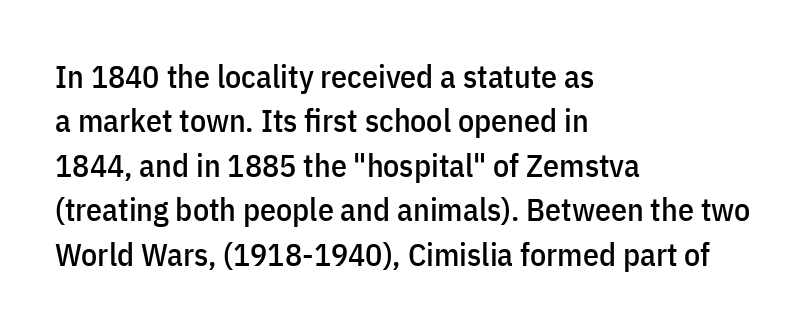
The image shows 32 px condensed sans-serif type, upright; set left-aligned, normal line spacing (1.39x), normal letter spacing, not underlined; low stroke contrast and a medium x-height.
